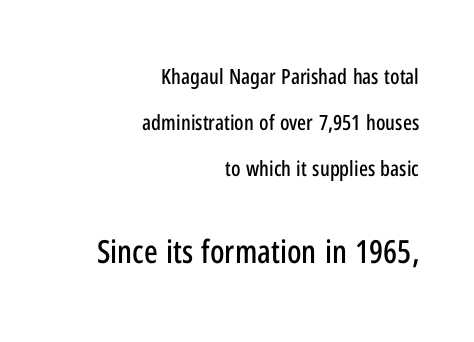
The image shows 32 px condensed sans-serif type, upright; set right-aligned, loose line spacing (2.19x), normal letter spacing, not underlined; the second (bottom) block is 1.52x larger; low stroke contrast and a medium x-height.
